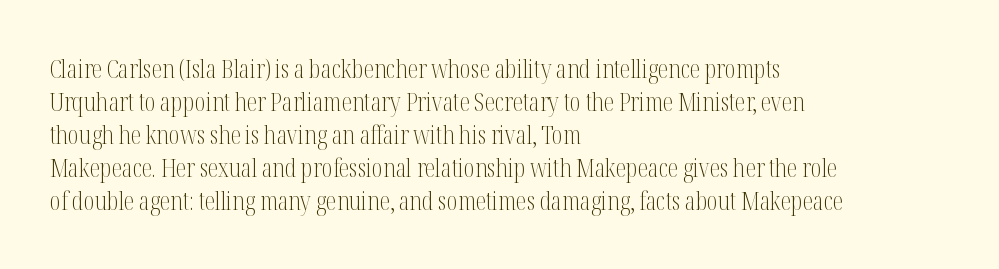
{"italic": "no", "bold": "no", "underline": "no", "align": "left", "line_spacing": "normal", "line_spacing_ratio": 1.27, "letter_spacing": "normal", "letter_spacing_em": 0.0, "glyph_px": 26}
